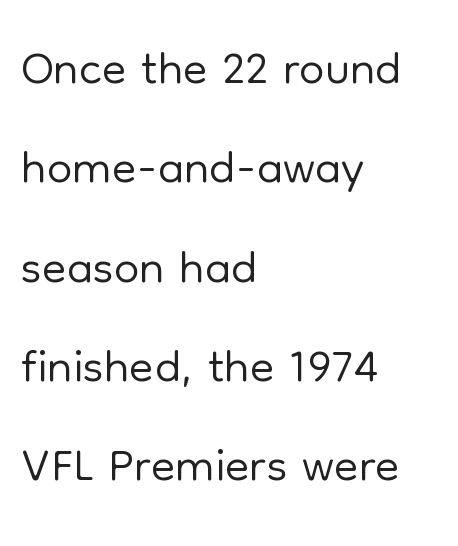
The image shows 72 px light sans-serif type, upright; set left-aligned, normal line spacing (1.38x), normal letter spacing, not underlined; low stroke contrast and a medium x-height.
